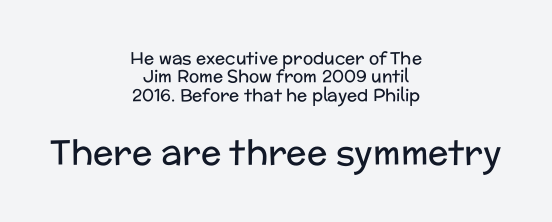
The image shows 34 px regular-weight sans-serif type, upright; set centered, tight line spacing (1.08x), normal letter spacing, not underlined; the second (bottom) block is 2.0x larger; low stroke contrast and a medium x-height.
